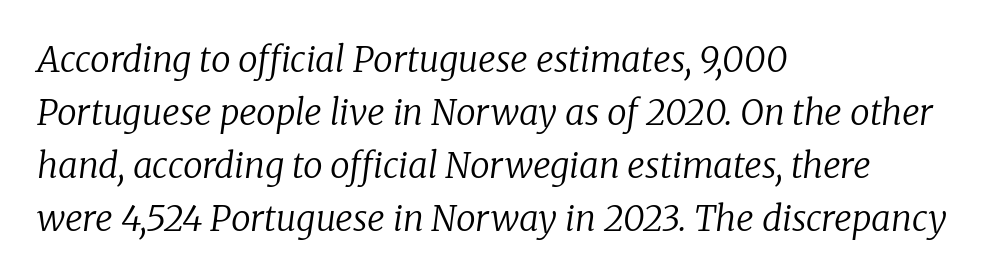
The image shows 35 px regular-weight serif type, italic (leaning right); set left-aligned, normal line spacing (1.51x), normal letter spacing, not underlined; low stroke contrast and a medium x-height.
